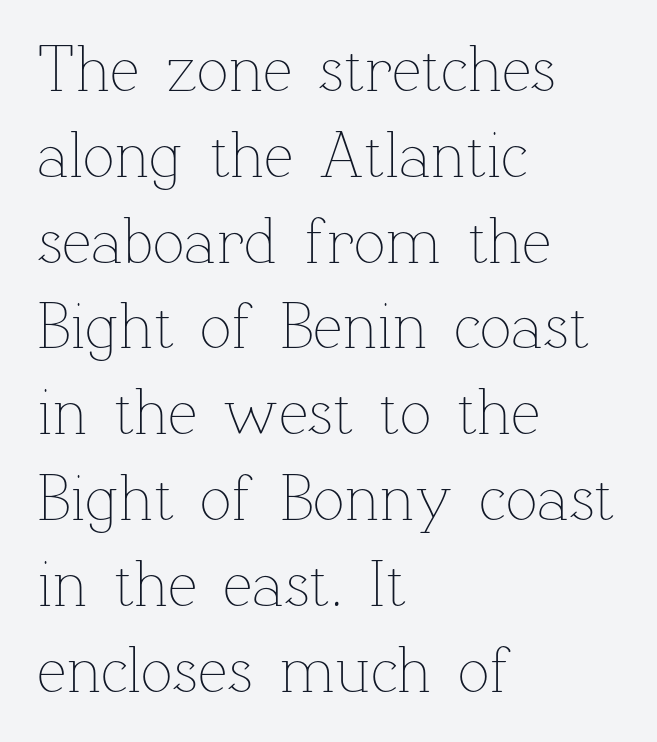
This is roman type, the default non-slanted kind. The letters advance in unequal steps, a hallmark of proportional type. The glyphs are unaccompanied by any horizontal stroke below them. All the whitespace from short lines collects on the right.
